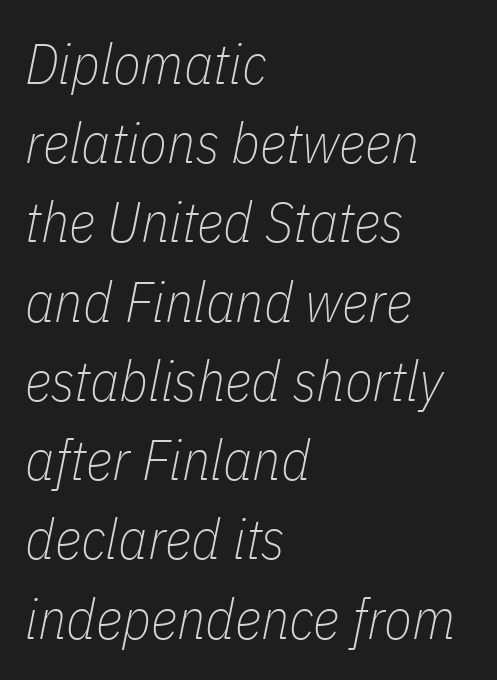
Weight class: somewhere from thin through regular. The string is rendered with underlining switched off. Where is the straight margin? On the left. Think of a printed novel: that variable character pitch is what you see here. The face used here is rendered with its standard letterfit.
